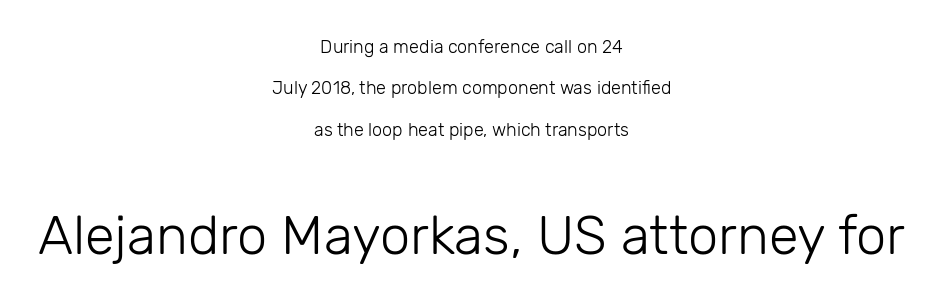
The image shows 54 px light sans-serif type, upright; set centered, loose line spacing (2.3x), normal letter spacing, not underlined; the second (bottom) block is 3.0x larger; low stroke contrast and a medium x-height.
